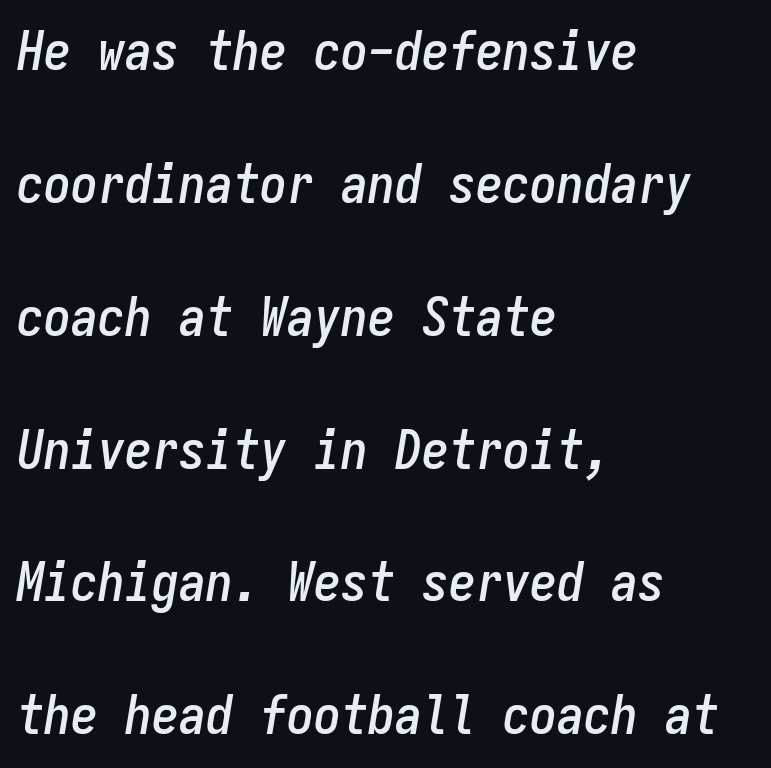
The face used here is monospaced, like something from a code editor. It's the slanting kind of type. The space between consecutive lines is lavish. The gaps between neighbouring characters are ordinary and unremarkable. The rag falls on the right side of this text block.
